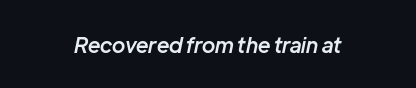
The image shows 21 px text type, italic (leaning right); set normal letter spacing, not underlined.
